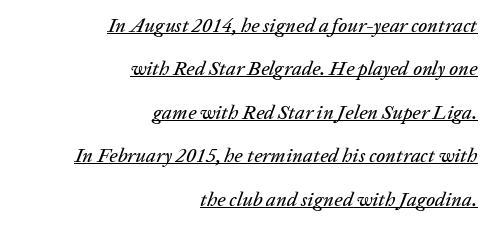
The image shows 20 px text type, italic (leaning right); set right-aligned, loose line spacing (2.17x), normal letter spacing, underlined.
